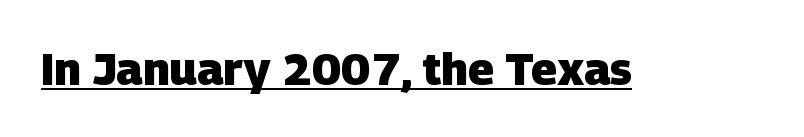
{"serif": "no", "bold": "yes", "weight": "heavy", "width": "normal", "stroke_contrast": "low", "x_height": "large", "monospaced": "no", "underline": "yes", "letter_spacing": "normal", "letter_spacing_em": 0.0, "glyph_px": 45}
